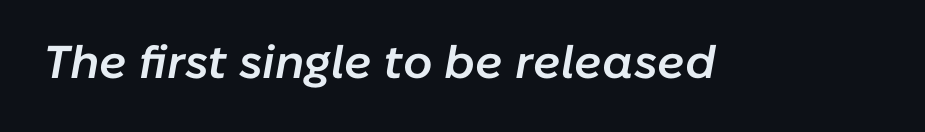
Q: Is the text bold? A: Semi-bold.
Q: Is the text italic (slanted)? A: Yes, it leans right by about 10 degrees.
Q: Is the text underlined? A: No.
Q: Is the spacing between letters normal or unusually wide? A: Normal.
Q: Width (condensed, normal, or wide)? A: Normal.
Q: Stroke contrast? A: Low.
Q: x-height? A: Medium.
Q: Monospaced? A: No.
